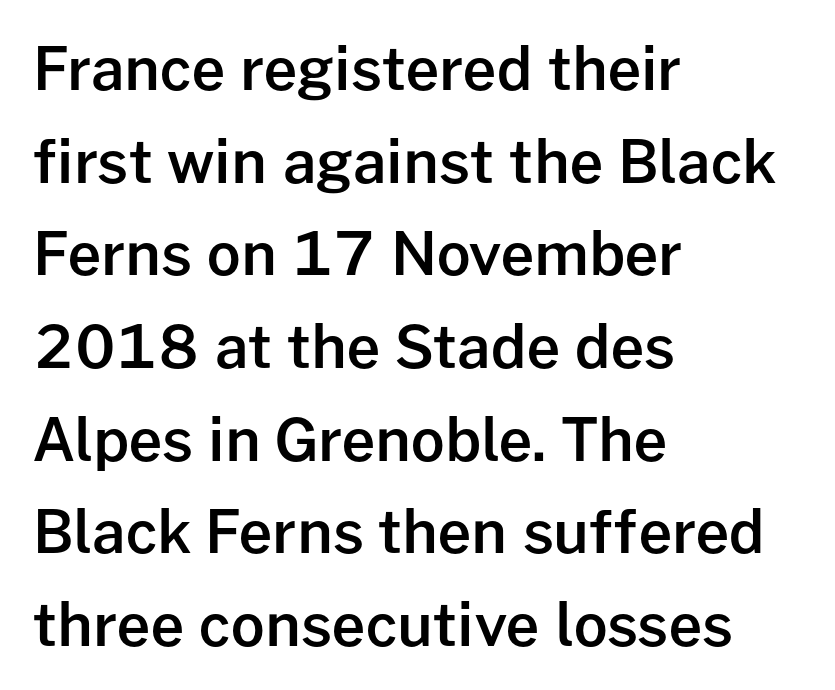
The image shows 59 px semibold sans-serif type, upright; set left-aligned, normal line spacing (1.57x), normal letter spacing, not underlined; low stroke contrast and a medium x-height.
